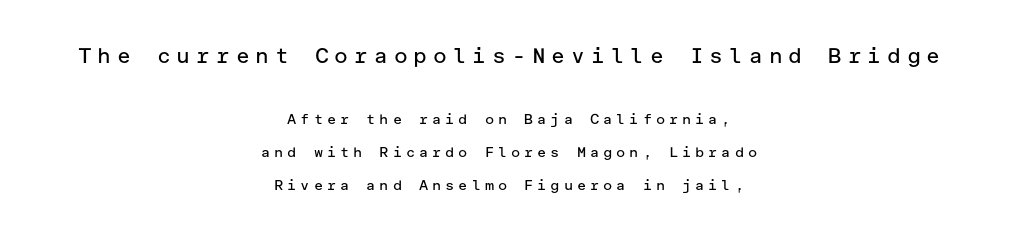
Q: Is the text bold? A: No.
Q: Is the text italic (slanted)? A: No, it is upright.
Q: Is the text underlined? A: No.
Q: How is the paragraph aligned? A: Centered.
Q: Is the spacing between letters normal or unusually wide? A: Unusually wide.
Q: Is the spacing between lines tight, normal or loose? A: Loose.
Q: Which block of text is set in a larger size, the first (top) or the second (bottom)? A: The first (top) one.
